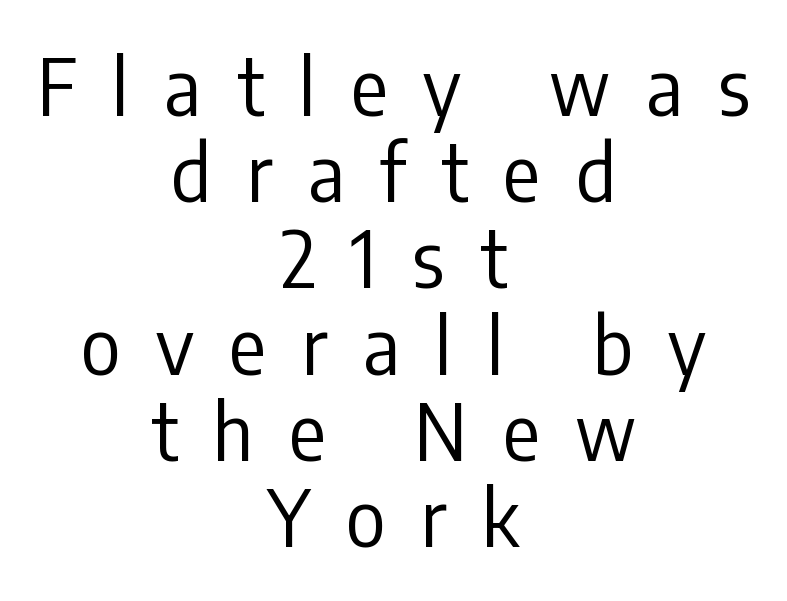
{"serif": "no", "italic": "no", "bold": "no", "weight": "regular", "width": "condensed", "stroke_contrast": "low", "x_height": "medium", "monospaced": "no", "underline": "no", "align": "center", "line_spacing": "tight", "line_spacing_ratio": 1.12, "letter_spacing": "wide", "letter_spacing_em": 0.46, "glyph_px": 77}
